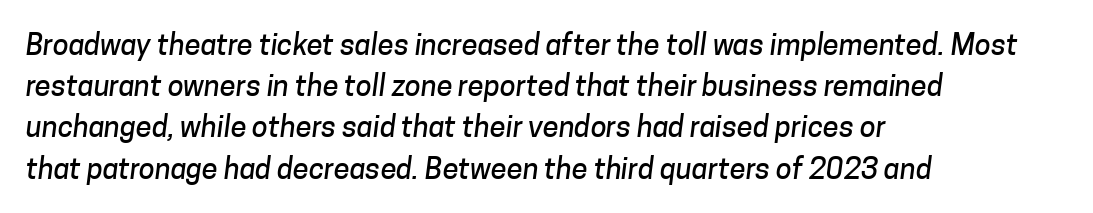
Think of a printed novel: that variable character pitch is what you see here. The space between consecutive lines is moderate. Reading down the block, your eye returns to a fixed left position each line. To sum up the face: it is a sans, with no serifs. Each word holds together tightly as a unit, with standard inter-letter gaps.
